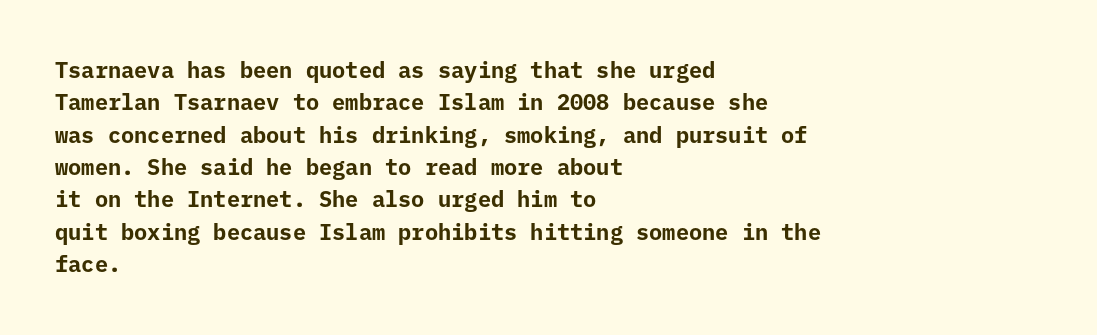
The image shows 22 px bold type, upright; set left-aligned, normal line spacing (1.47x), normal letter spacing, not underlined.
